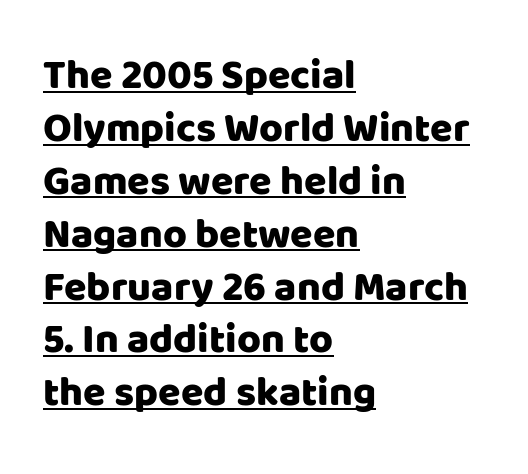
Q: Is the text italic (slanted)? A: No, it is upright.
Q: Is the typeface a serif or a sans-serif typeface? A: Sans-serif.
Q: Is the text underlined? A: Yes.
Q: How is the paragraph aligned? A: Left-aligned.
Q: Is the spacing between letters normal or unusually wide? A: Normal.
Q: Is the spacing between lines tight, normal or loose? A: Normal.
Q: Width (condensed, normal, or wide)? A: Normal.
Q: Stroke contrast? A: Low.
Q: x-height? A: Large.
Q: Monospaced? A: No.
